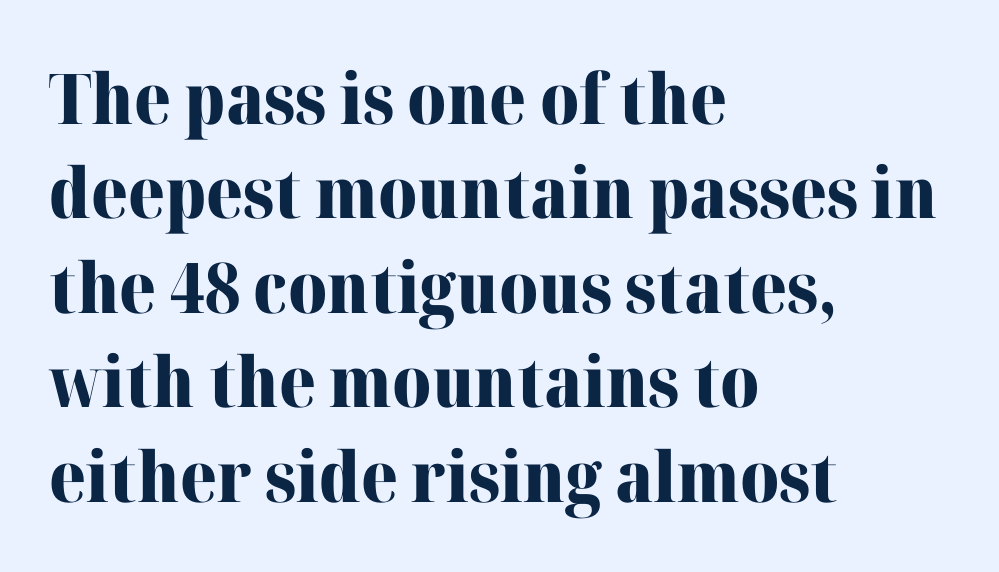
Q: Is the text bold? A: Yes.
Q: Is the text italic (slanted)? A: No, it is upright.
Q: Is the typeface a serif or a sans-serif typeface? A: Serif.
Q: Is the text underlined? A: No.
Q: How is the paragraph aligned? A: Left-aligned.
Q: Is the spacing between letters normal or unusually wide? A: Normal.
Q: Is the spacing between lines tight, normal or loose? A: Normal.
Q: Width (condensed, normal, or wide)? A: Normal.
Q: Stroke contrast? A: High.
Q: x-height? A: Medium.
Q: Monospaced? A: No.
